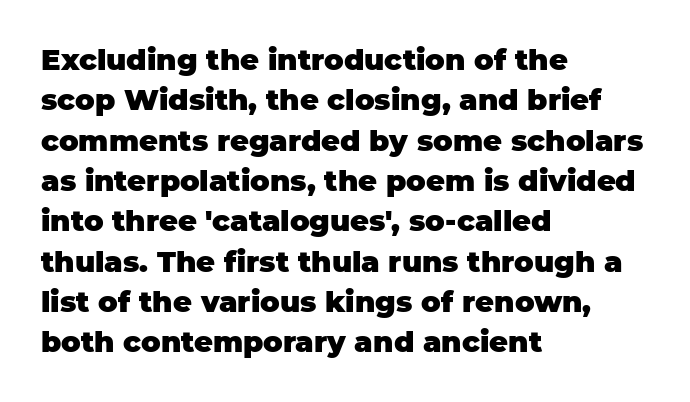
Q: Is the text bold? A: Yes.
Q: Is the text italic (slanted)? A: No, it is upright.
Q: Is the typeface a serif or a sans-serif typeface? A: Sans-serif.
Q: Is the text underlined? A: No.
Q: How is the paragraph aligned? A: Left-aligned.
Q: Is the spacing between letters normal or unusually wide? A: Normal.
Q: Is the spacing between lines tight, normal or loose? A: Normal.
Q: Width (condensed, normal, or wide)? A: Normal.
Q: Stroke contrast? A: Low.
Q: x-height? A: Large.
Q: Monospaced? A: No.
